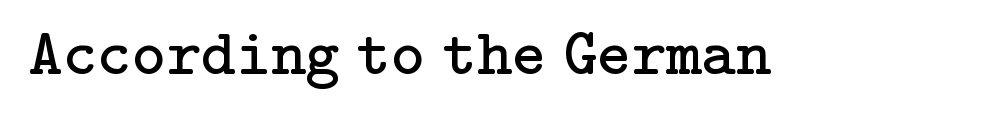
Q: Is the text bold? A: No.
Q: Is the text italic (slanted)? A: No, it is upright.
Q: Is the typeface a serif or a sans-serif typeface? A: Serif.
Q: Is the text underlined? A: No.
Q: Is the spacing between letters normal or unusually wide? A: Normal.
Q: Width (condensed, normal, or wide)? A: Normal.
Q: Stroke contrast? A: Low.
Q: x-height? A: Medium.
